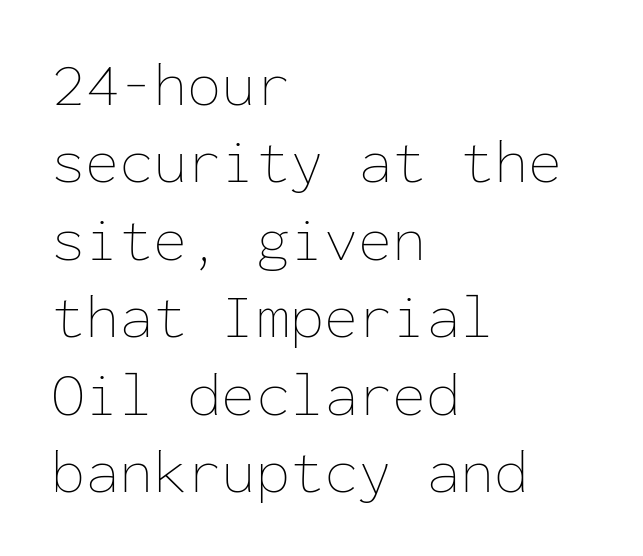
{"italic": "no", "bold": "no", "weight": "thin", "width": "normal", "stroke_contrast": "low", "x_height": "medium", "monospaced": "yes", "underline": "no", "align": "left", "line_spacing": "normal", "line_spacing_ratio": 1.25, "letter_spacing": "normal", "letter_spacing_em": 0.0, "glyph_px": 62}
